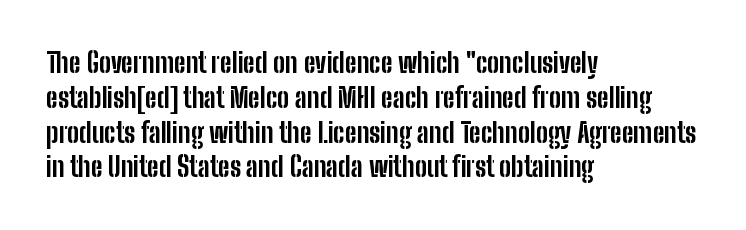
Q: Is the text bold? A: Yes.
Q: Is the text italic (slanted)? A: No, it is upright.
Q: Is the text underlined? A: No.
Q: How is the paragraph aligned? A: Left-aligned.
Q: Is the spacing between letters normal or unusually wide? A: Normal.
Q: Is the spacing between lines tight, normal or loose? A: Normal.
